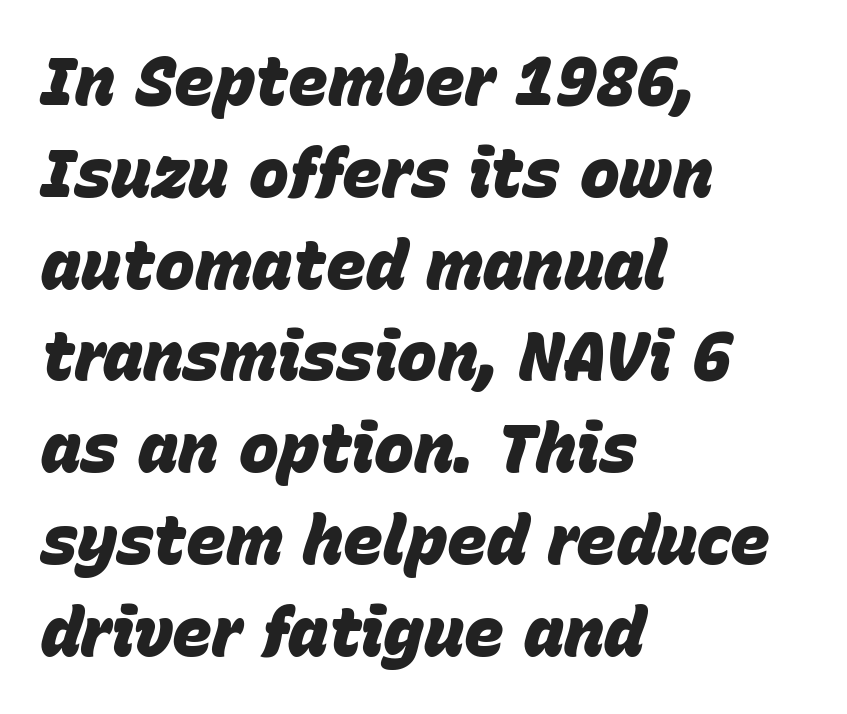
Q: Is the text bold? A: Yes.
Q: Is the text italic (slanted)? A: Yes, it leans right by about 15 degrees.
Q: Is the text underlined? A: No.
Q: How is the paragraph aligned? A: Left-aligned.
Q: Is the spacing between letters normal or unusually wide? A: Normal.
Q: Is the spacing between lines tight, normal or loose? A: Normal.
Q: Width (condensed, normal, or wide)? A: Normal.
Q: Stroke contrast? A: Low.
Q: x-height? A: Large.
Q: Monospaced? A: No.
